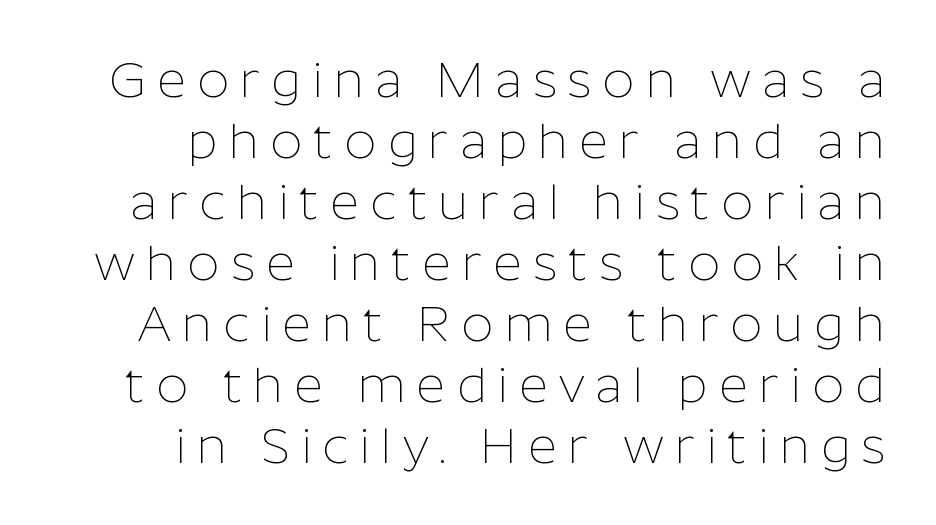
Q: Is the text bold? A: No.
Q: Is the text italic (slanted)? A: No, it is upright.
Q: Is the typeface a serif or a sans-serif typeface? A: Sans-serif.
Q: Is the text underlined? A: No.
Q: Is the spacing between letters normal or unusually wide? A: Unusually wide.
Q: Width (condensed, normal, or wide)? A: Normal.
Q: Stroke contrast? A: Low.
Q: x-height? A: Medium.
Q: Monospaced? A: No.
